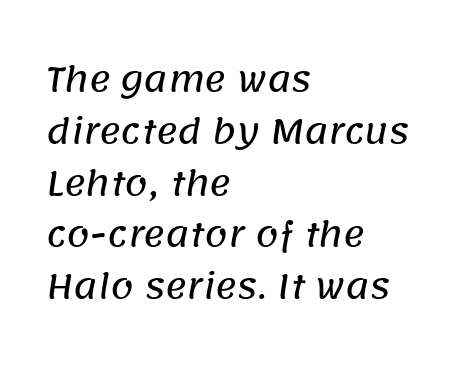
Between one letter and the next there's only the usual sliver of space. Stroke terminals: plain, sans-serif. One-word summary of the alignment: left. Note the varied advance widths — an 'i' is clearly narrower than an 'm'. Horizontal bands of white between lines are of average thickness. The baseline area is clear.
